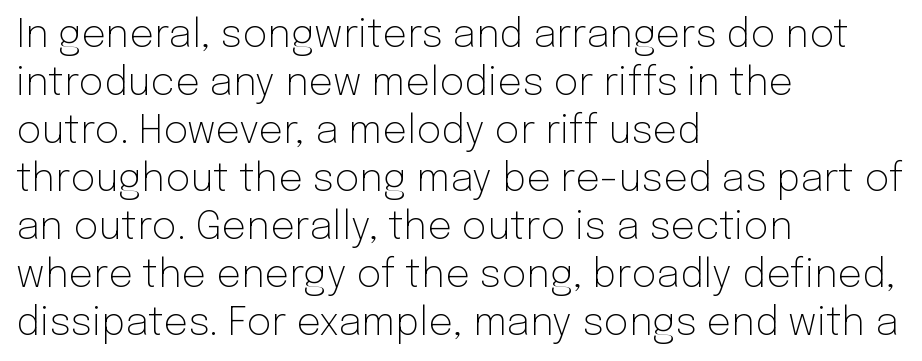
Q: Is the text bold? A: No.
Q: Is the text italic (slanted)? A: No, it is upright.
Q: Is the typeface a serif or a sans-serif typeface? A: Sans-serif.
Q: Is the text underlined? A: No.
Q: How is the paragraph aligned? A: Left-aligned.
Q: Is the spacing between letters normal or unusually wide? A: Normal.
Q: Width (condensed, normal, or wide)? A: Normal.
Q: Stroke contrast? A: Low.
Q: x-height? A: Medium.
Q: Monospaced? A: No.
